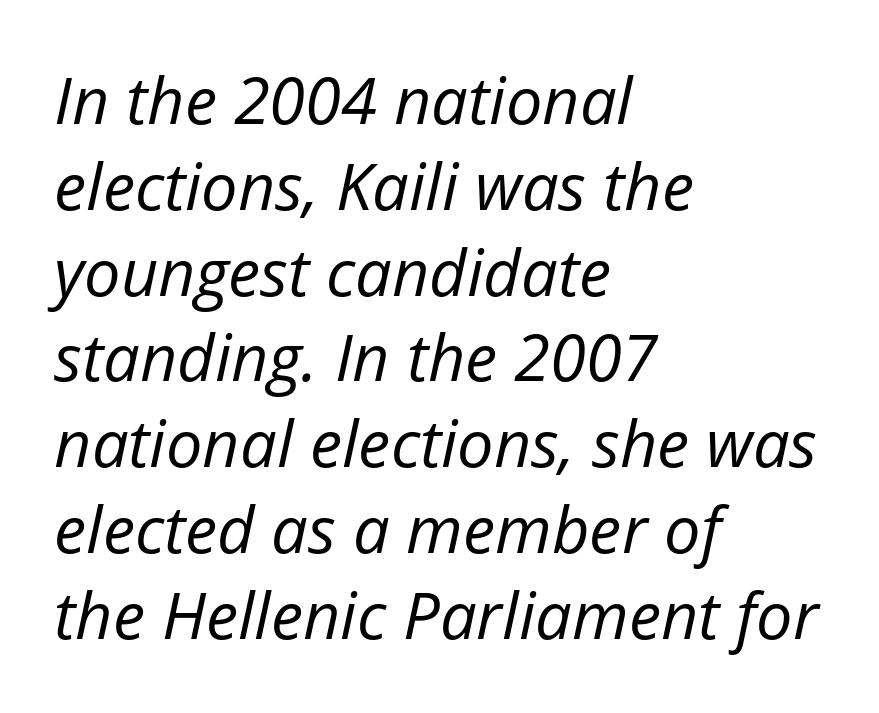
The image shows 65 px regular-weight type, italic (leaning right); set left-aligned, normal line spacing (1.32x), normal letter spacing, not underlined; low stroke contrast and a medium x-height.
